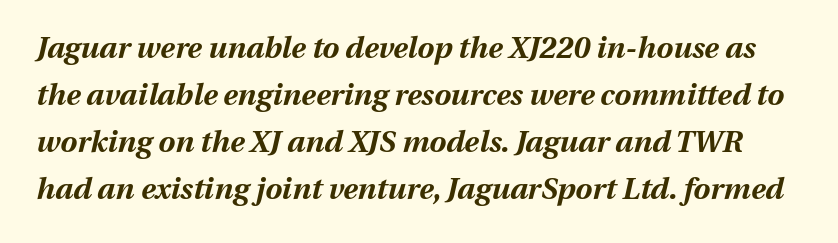
You'd pick this weight for a headline — it's a proper bold. No word sits above an underline. Reading down the column, the eye jumps a familiar distance to each next line. These lines are rendered in a variable-pitch font. These lines were composed using italics.
